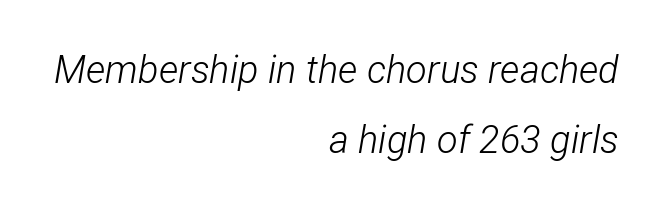
{"italic": "yes", "lean": "right", "slant_degrees": 12, "bold": "no", "weight": "light", "width": "condensed", "stroke_contrast": "low", "x_height": "medium", "monospaced": "no", "underline": "no", "align": "right", "line_spacing_ratio": 1.85, "letter_spacing": "normal", "letter_spacing_em": 0.0, "glyph_px": 38}
